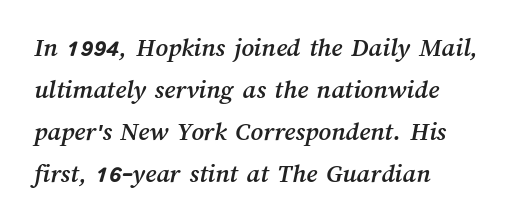
{"underline": "no", "align": "left", "line_spacing": "normal", "line_spacing_ratio": 1.55, "letter_spacing": "normal", "letter_spacing_em": 0.0, "glyph_px": 27}
